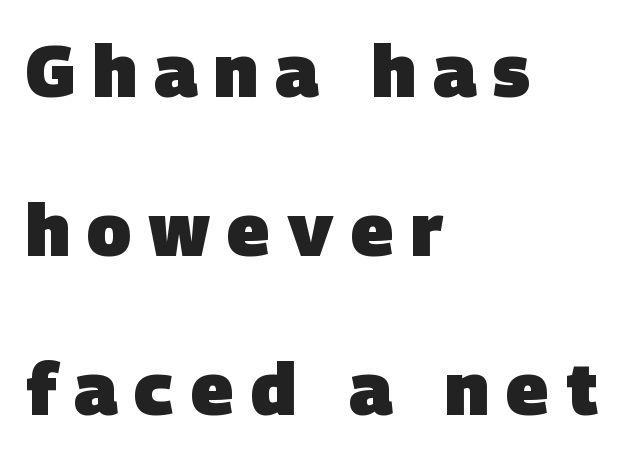
Tracking value appears strongly positive — letters spread wide. Looks like regular typesetting: each glyph gets only the width it needs. Vertical spacing — loose. Strokes here are thick enough to call this a true bold. Each line starts at the same left margin while the right side varies.
